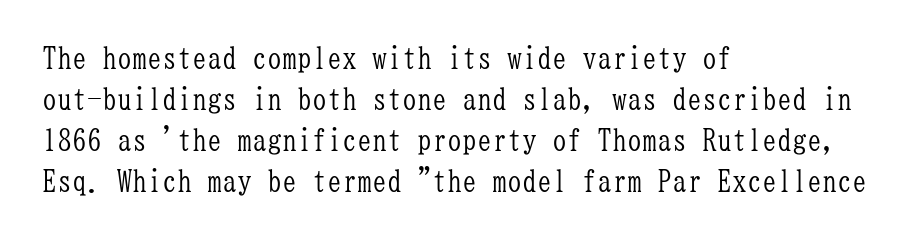
Q: Is the text bold? A: No.
Q: Is the text italic (slanted)? A: No, it is upright.
Q: Is the typeface a serif or a sans-serif typeface? A: Serif.
Q: Is the text underlined? A: No.
Q: How is the paragraph aligned? A: Left-aligned.
Q: Is the spacing between letters normal or unusually wide? A: Normal.
Q: Is the spacing between lines tight, normal or loose? A: Normal.
Q: Width (condensed, normal, or wide)? A: Condensed.
Q: Stroke contrast? A: Low.
Q: x-height? A: Medium.
Q: Monospaced? A: Yes.
